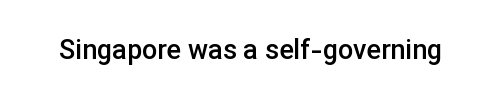
{"italic": "no", "bold": "semi", "underline": "no", "letter_spacing": "normal", "letter_spacing_em": 0.0, "glyph_px": 27}
